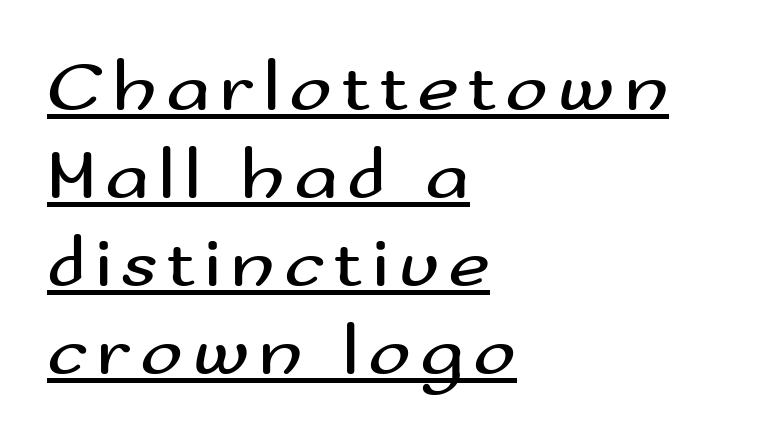
{"serif": "no", "italic": "no", "bold": "no", "weight": "regular", "width": "wide", "stroke_contrast": "medium", "x_height": "small", "monospaced": "no", "underline": "yes", "align": "left", "line_spacing_ratio": 1.22, "glyph_px": 72}
